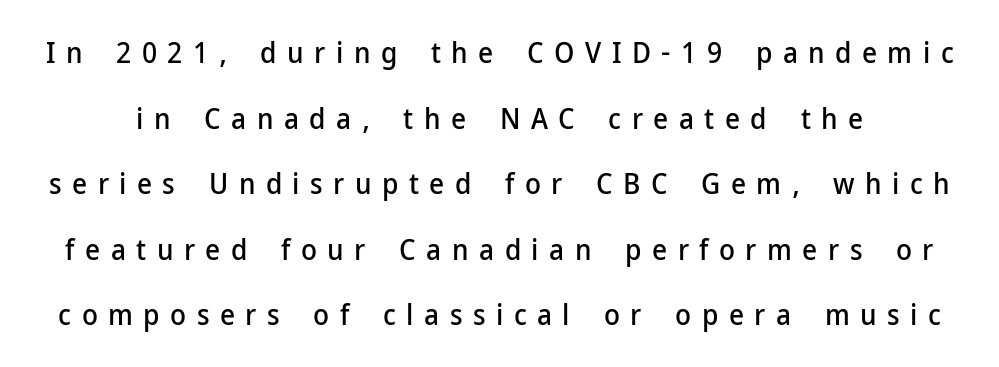
Q: Is the text italic (slanted)? A: No, it is upright.
Q: Is the typeface a serif or a sans-serif typeface? A: Sans-serif.
Q: Is the text underlined? A: No.
Q: Is the spacing between letters normal or unusually wide? A: Unusually wide.
Q: Is the spacing between lines tight, normal or loose? A: Loose.
Q: Width (condensed, normal, or wide)? A: Normal.
Q: Stroke contrast? A: Low.
Q: x-height? A: Medium.
Q: Monospaced? A: No.
